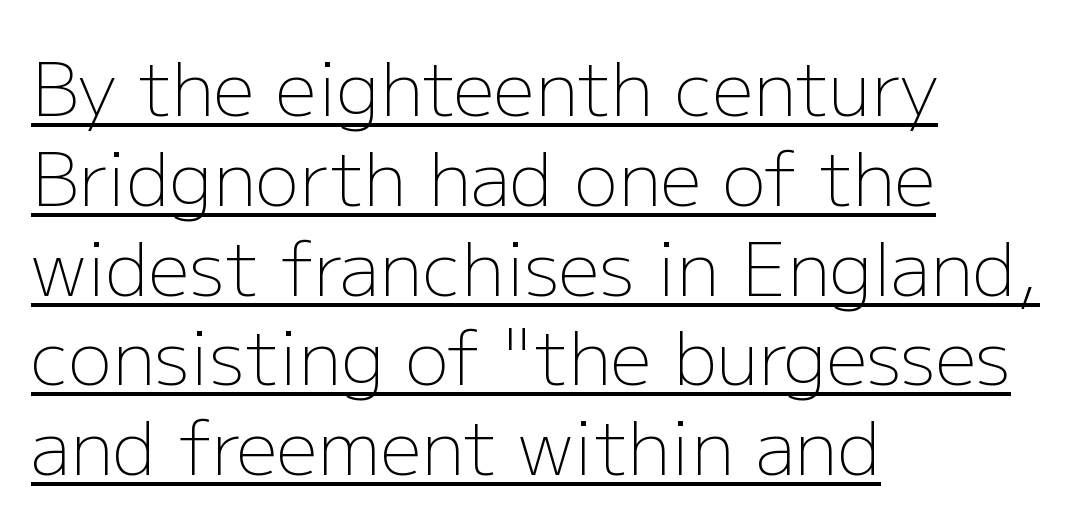
Q: Is the text bold? A: No.
Q: Is the text italic (slanted)? A: No, it is upright.
Q: Is the typeface a serif or a sans-serif typeface? A: Sans-serif.
Q: Is the text underlined? A: Yes.
Q: How is the paragraph aligned? A: Left-aligned.
Q: Is the spacing between letters normal or unusually wide? A: Normal.
Q: Width (condensed, normal, or wide)? A: Normal.
Q: Stroke contrast? A: Low.
Q: x-height? A: Medium.
Q: Monospaced? A: No.
